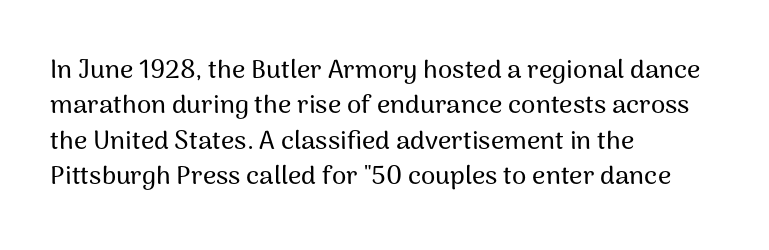
The image shows 26 px text type, upright; set left-aligned, normal line spacing (1.36x), normal letter spacing, not underlined.
